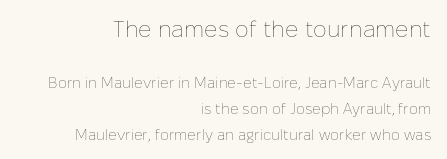
The image shows 23 px text type, upright; set right-aligned, line spacing 1.72x, normal letter spacing, not underlined; the first (top) block is 1.53x larger.
